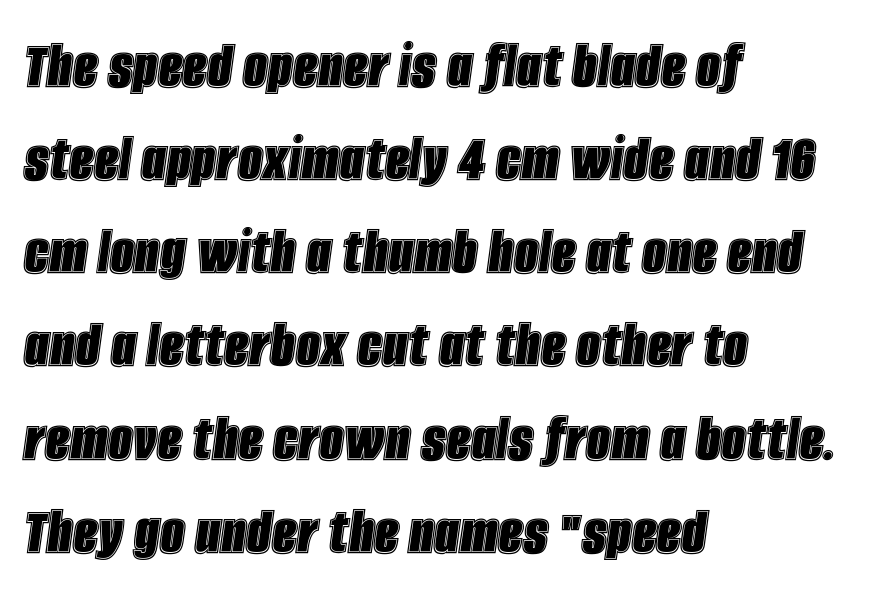
{"italic": "yes", "lean": "right", "slant_degrees": 8, "width": "condensed", "x_height": "large", "monospaced": "no", "underline": "no", "align": "left", "line_spacing": "normal", "line_spacing_ratio": 1.35, "letter_spacing": "normal", "letter_spacing_em": 0.0, "glyph_px": 69}
